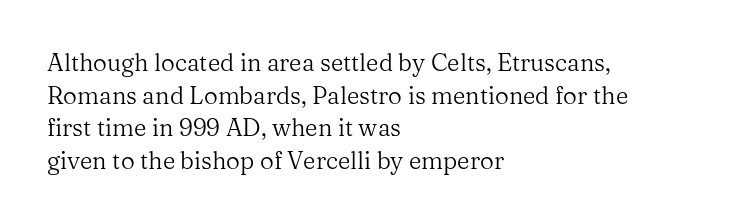
The image shows 24 px text type, upright; set left-aligned, normal line spacing (1.36x), normal letter spacing, not underlined.
